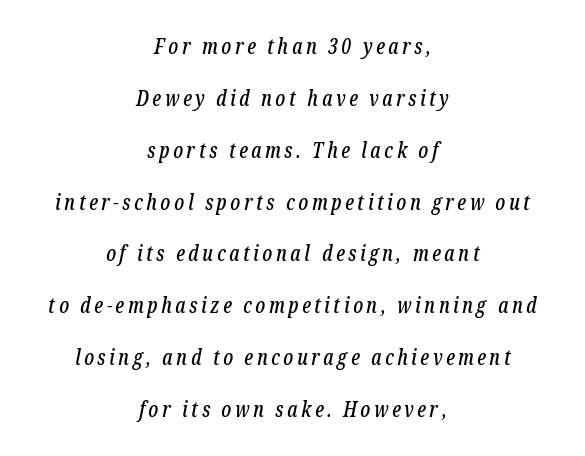
The image shows 21 px text type, italic (leaning right); set centered, loose line spacing (2.47x), not underlined.
